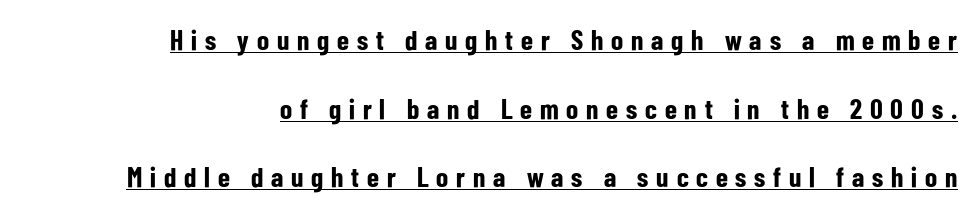
The image shows 28 px bold, condensed sans-serif type, upright; set right-aligned, loose line spacing (2.45x), unusually wide letter spacing (+0.28 em), underlined; low stroke contrast and a medium x-height.
